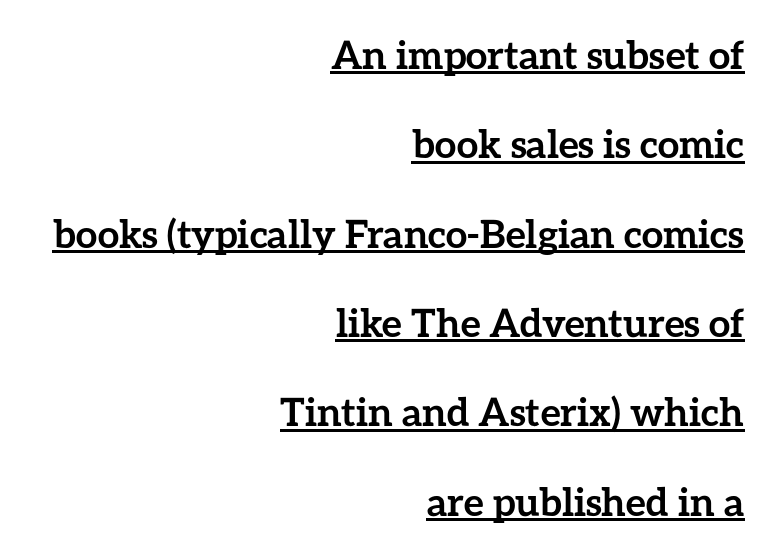
Q: Is the text bold? A: Yes.
Q: Is the text italic (slanted)? A: No, it is upright.
Q: Is the text underlined? A: Yes.
Q: How is the paragraph aligned? A: Right-aligned.
Q: Is the spacing between letters normal or unusually wide? A: Normal.
Q: Is the spacing between lines tight, normal or loose? A: Loose.
Q: Width (condensed, normal, or wide)? A: Normal.
Q: Stroke contrast? A: Low.
Q: x-height? A: Medium.
Q: Monospaced? A: No.
